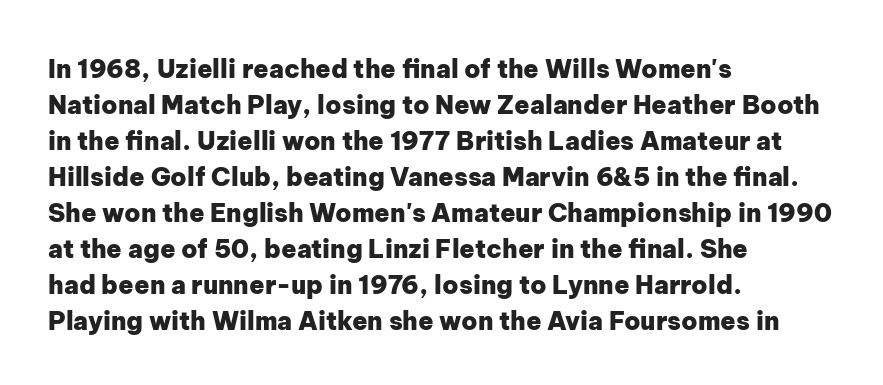
Nope, not italic — everything's standing straight. A normal amount of white space separates one row of letters from the next. Pretty heavy lettering here — definitely bold. Line starts are locked; line ends wander. Tracking here is standard; glyphs follow each other at the usual distance. Decoration check: the copy has no underline.
